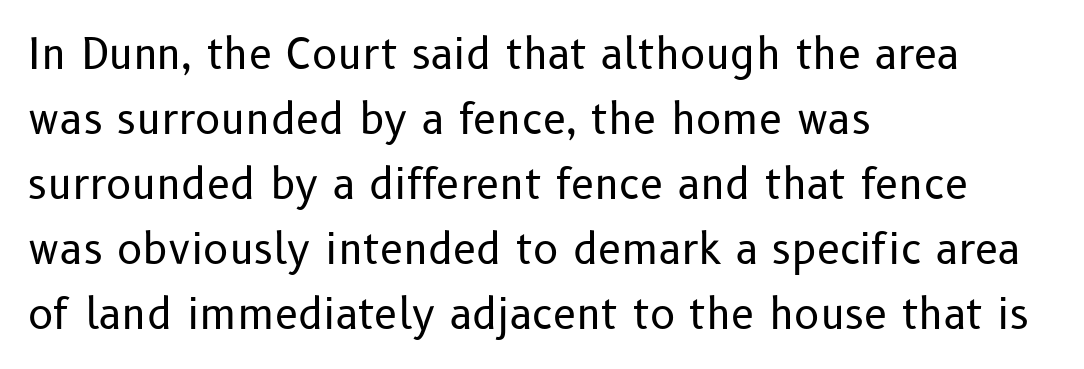
Q: Is the text bold? A: No.
Q: Is the text italic (slanted)? A: No, it is upright.
Q: Is the typeface a serif or a sans-serif typeface? A: Sans-serif.
Q: Is the text underlined? A: No.
Q: How is the paragraph aligned? A: Left-aligned.
Q: Is the spacing between letters normal or unusually wide? A: Normal.
Q: Is the spacing between lines tight, normal or loose? A: Normal.
Q: Width (condensed, normal, or wide)? A: Normal.
Q: Stroke contrast? A: Low.
Q: x-height? A: Medium.
Q: Monospaced? A: No.
